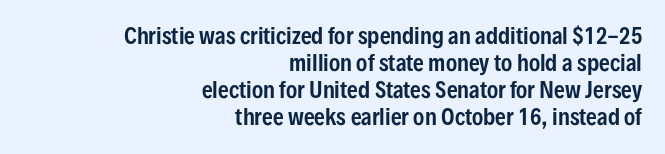
The image shows 21 px text type, upright; set right-aligned, normal line spacing (1.29x), normal letter spacing, not underlined.
